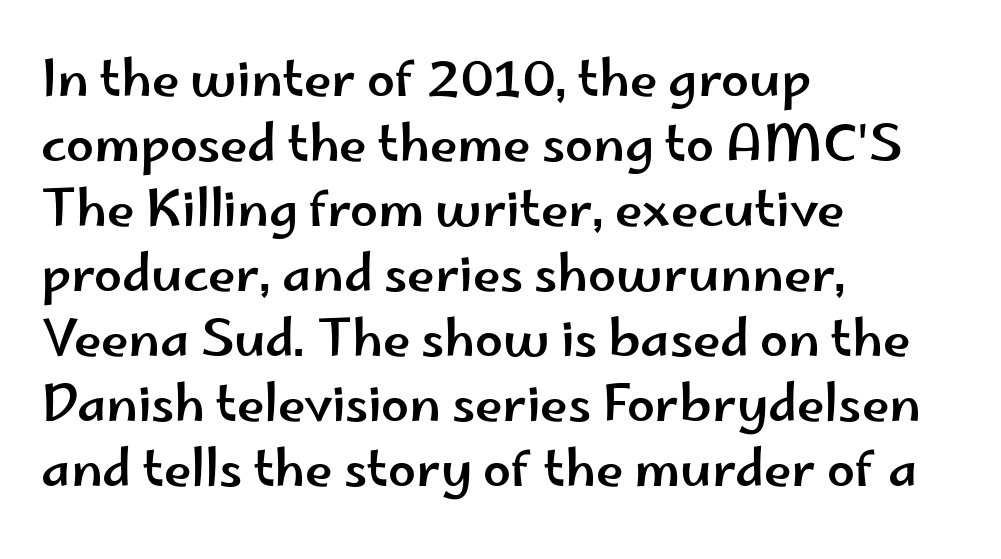
Type without underlining. Varying glyph widths throughout — classic text-font behaviour. Do the letters lean? They stand straight. Glyph-to-glyph distance matches everyday printed text. The lines in this sample share a left origin and differ only in where they stop. The glyphs in this specimen are sans serif.
